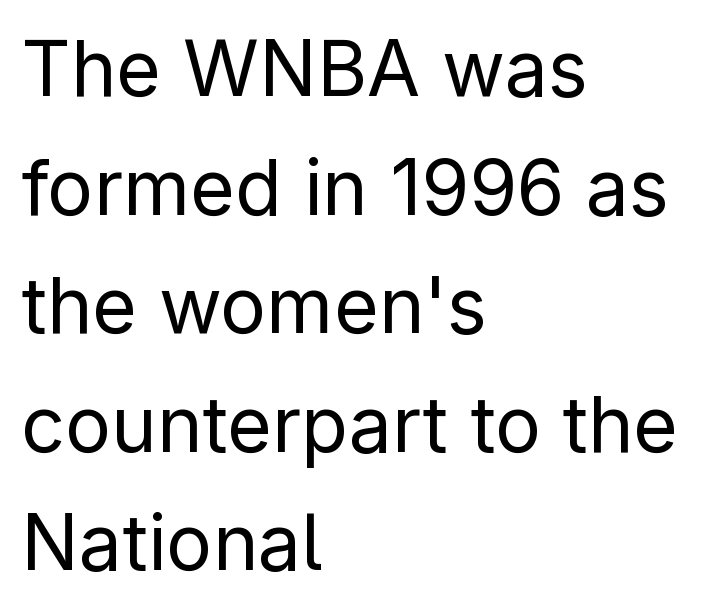
The image shows 77 px regular-weight sans-serif type, upright; set left-aligned, normal line spacing (1.54x), normal letter spacing, not underlined; low stroke contrast and a medium x-height.
